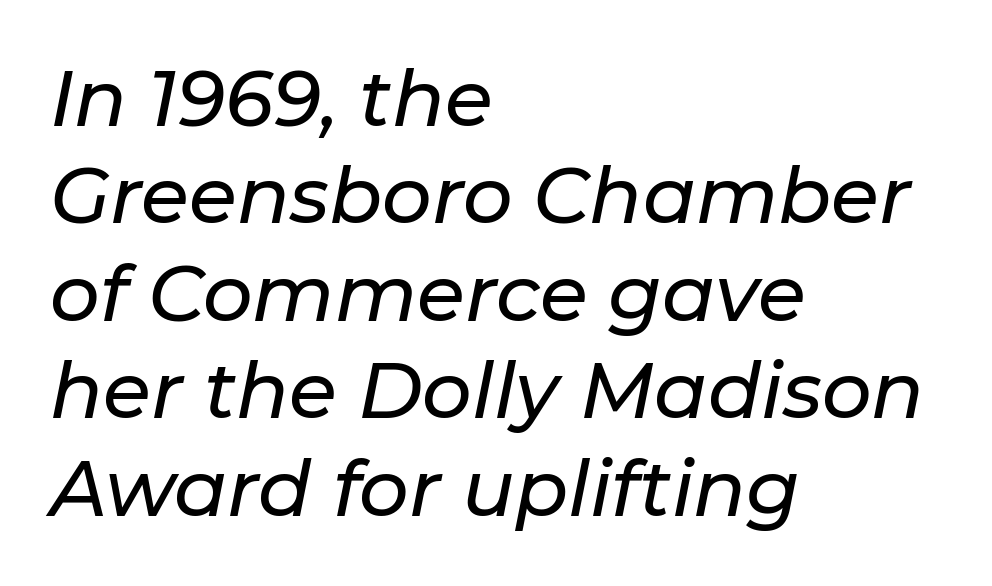
When letters slant like this, we call the style italic. The type is set solid horizontally, with unmodified tracking. Layout note: lines flush left. A typesetter would call this leading conventional body-copy spacing.
